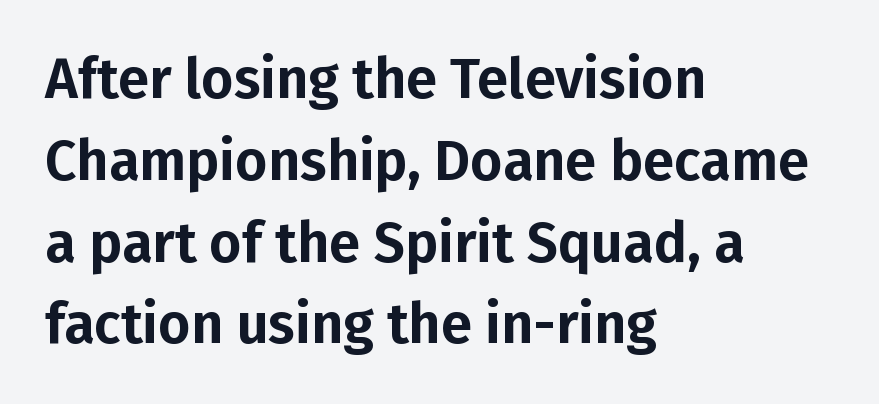
The type family on display is of the sans-serif kind. Italic: no, the glyphs are upright roman. Every row of glyphs begins at an identical x-position on the left. This rendering leaves character spacing at its baseline value.
